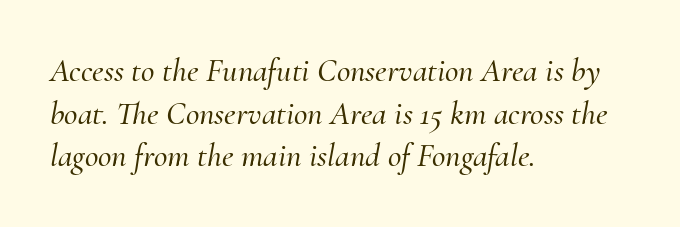
The image shows 33 px serif type, italic (leaning right); set left-aligned, normal line spacing (1.29x), normal letter spacing, not underlined; medium stroke contrast and a small x-height.
